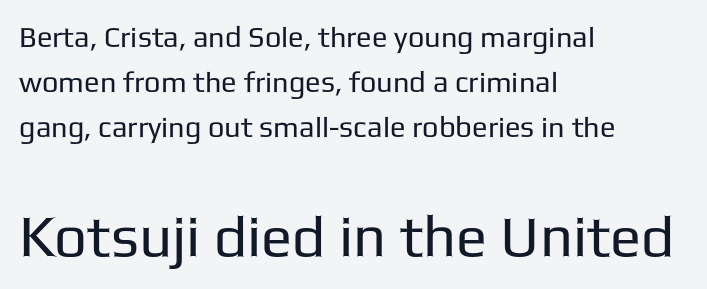
Q: Is the text bold? A: No.
Q: Is the text italic (slanted)? A: No, it is upright.
Q: Is the typeface a serif or a sans-serif typeface? A: Sans-serif.
Q: Is the text underlined? A: No.
Q: How is the paragraph aligned? A: Left-aligned.
Q: Is the spacing between letters normal or unusually wide? A: Normal.
Q: Is the spacing between lines tight, normal or loose? A: Normal.
Q: Which block of text is set in a larger size, the first (top) or the second (bottom)? A: The second (bottom) one.
Q: Width (condensed, normal, or wide)? A: Normal.
Q: Stroke contrast? A: Low.
Q: x-height? A: Medium.
Q: Monospaced? A: No.
